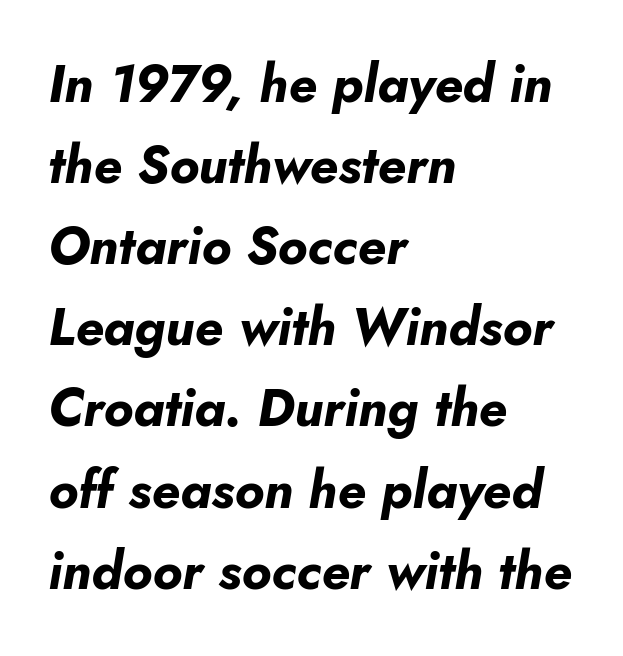
Notice how the passage keeps a crisp vertical edge on the left only. Compared with an ordinary text face, these strokes are far heavier — a full bold. Tracking value appears to be zero — textbook default spacing. Students, observe: this is what conventionally led text looks like. The space beneath each line is pristine and unruled.
